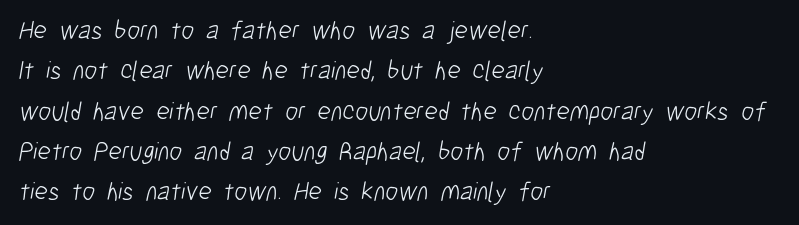
The image shows 26 px text type; set left-aligned, normal line spacing (1.55x), normal letter spacing, not underlined.
